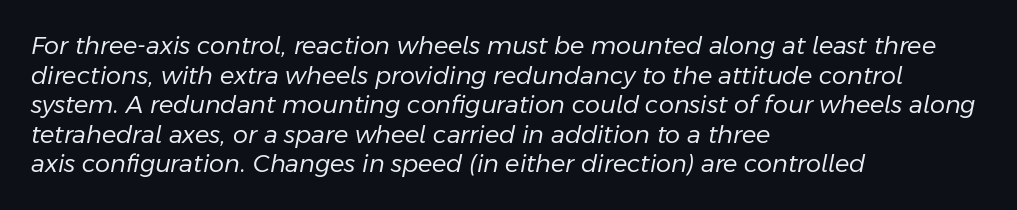
The image shows 24 px text type, italic (leaning right); set left-aligned, line spacing 1.23x, normal letter spacing, not underlined.
